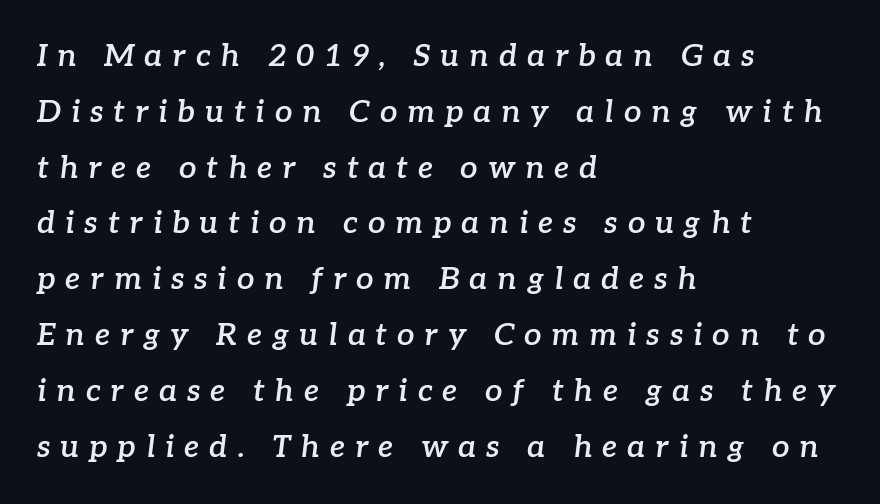
Q: Is the text bold? A: Semi-bold.
Q: Is the text italic (slanted)? A: Yes, it leans right by about 7 degrees.
Q: Is the typeface a serif or a sans-serif typeface? A: Serif.
Q: Is the text underlined? A: No.
Q: How is the paragraph aligned? A: Left-aligned.
Q: Is the spacing between letters normal or unusually wide? A: Unusually wide.
Q: Width (condensed, normal, or wide)? A: Normal.
Q: Stroke contrast? A: Low.
Q: x-height? A: Medium.
Q: Monospaced? A: No.
